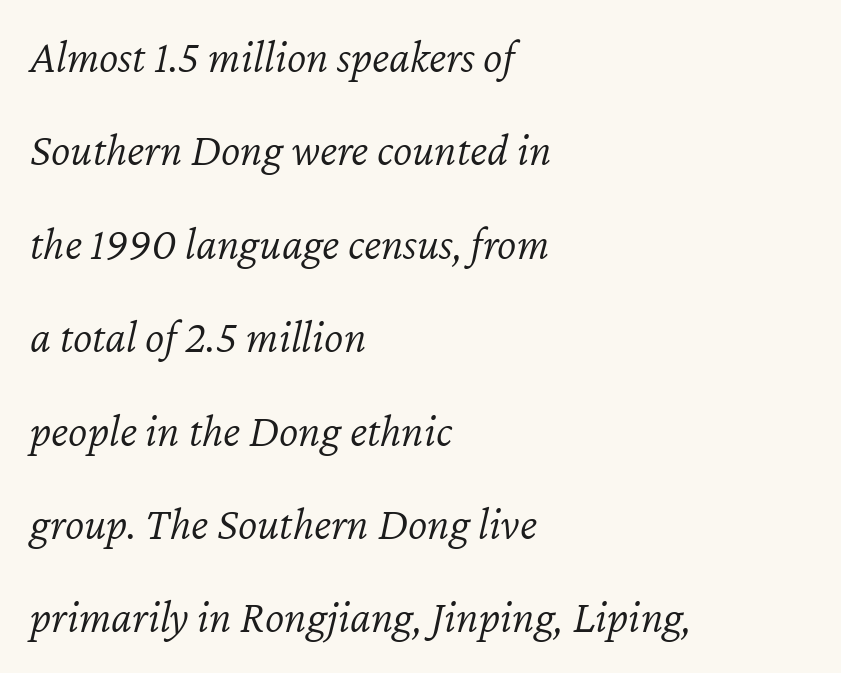
{"italic": "yes", "lean": "right", "slant_degrees": 12, "bold": "no", "weight": "light", "width": "normal", "stroke_contrast": "low", "x_height": "medium", "monospaced": "no", "underline": "no", "align": "left", "line_spacing": "loose", "line_spacing_ratio": 2.03, "letter_spacing": "normal", "letter_spacing_em": 0.0, "glyph_px": 46}
